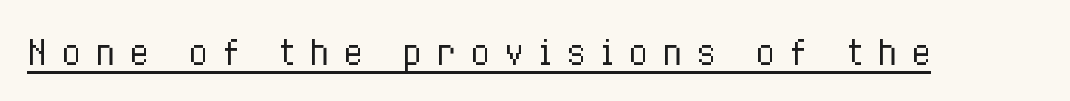
The image shows 33 px regular-weight, condensed type, upright; set unusually wide letter spacing (+0.42 em), underlined; low stroke contrast and a medium x-height.
